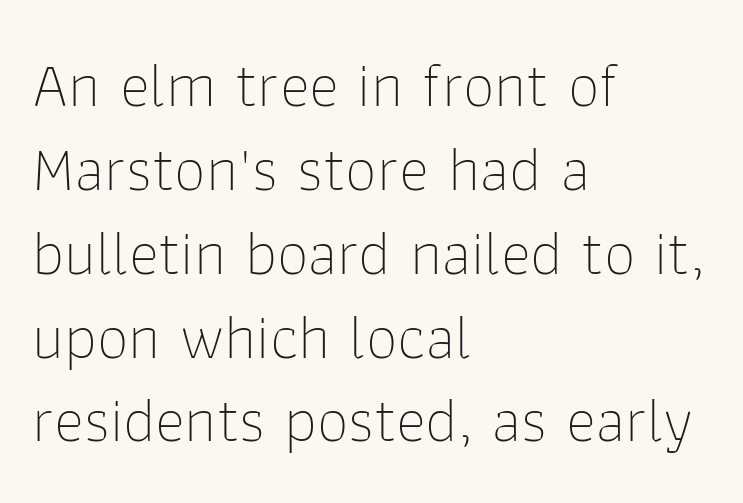
The image shows 64 px thin sans-serif type, upright; set left-aligned, normal line spacing (1.31x), normal letter spacing, not underlined; low stroke contrast and a medium x-height.
